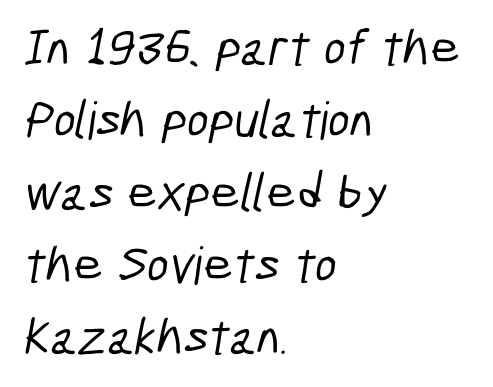
The image shows 52 px condensed sans-serif type; set left-aligned, normal line spacing (1.39x), normal letter spacing, not underlined; low stroke contrast and a medium x-height.
